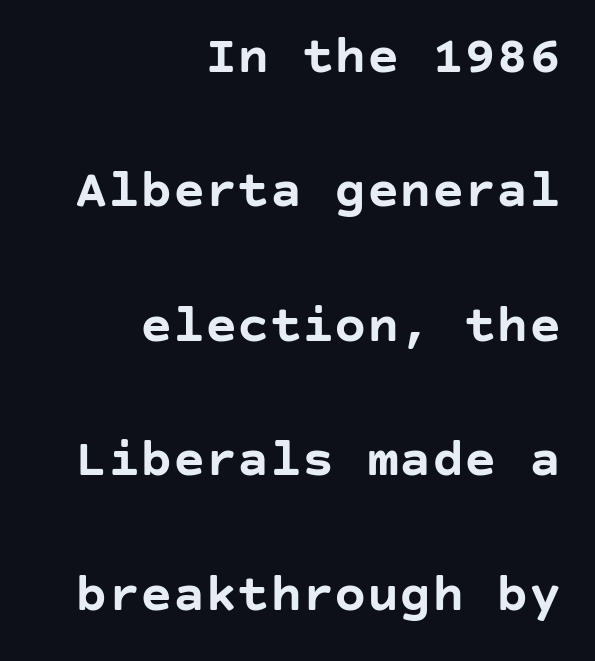
Q: Is the text bold? A: Yes.
Q: Is the text italic (slanted)? A: No, it is upright.
Q: Is the typeface a serif or a sans-serif typeface? A: Sans-serif.
Q: Is the text underlined? A: No.
Q: How is the paragraph aligned? A: Right-aligned.
Q: Is the spacing between letters normal or unusually wide? A: Normal.
Q: Is the spacing between lines tight, normal or loose? A: Loose.
Q: Width (condensed, normal, or wide)? A: Normal.
Q: Stroke contrast? A: Low.
Q: x-height? A: Large.
